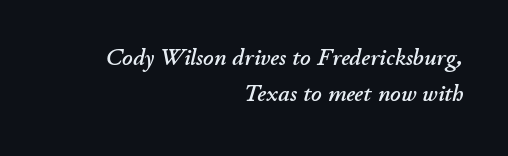
The image shows 23 px text type, italic (leaning right); set right-aligned, normal line spacing (1.55x), normal letter spacing, not underlined.
